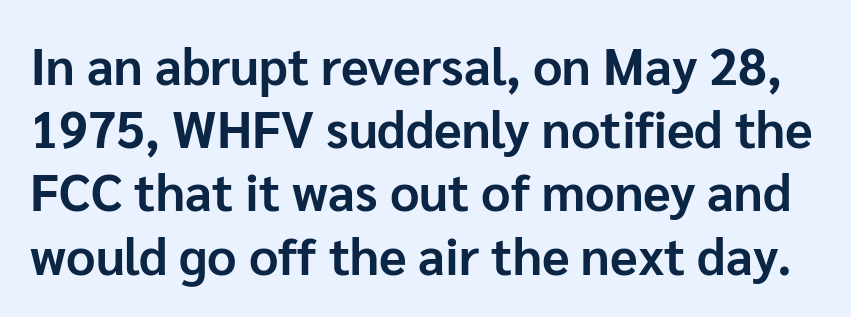
The image shows 51 px bold sans-serif type, upright; set line spacing 1.24x, normal letter spacing, not underlined; low stroke contrast and a medium x-height.
